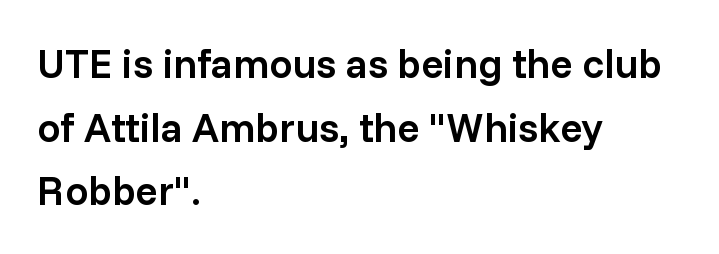
{"serif": "no", "italic": "no", "bold": "semi", "weight": "semibold", "width": "normal", "stroke_contrast": "low", "x_height": "medium", "monospaced": "no", "underline": "no", "align": "left", "line_spacing": "normal", "line_spacing_ratio": 1.55, "letter_spacing": "normal", "letter_spacing_em": 0.0, "glyph_px": 41}
